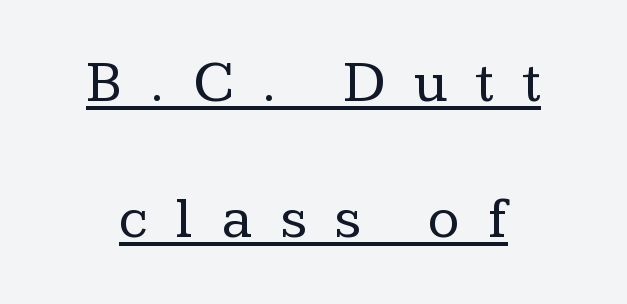
Honestly, the underline is the first thing you notice here. Examine the stroke ends and you'll spot serifs. Reading down the column, the eye jumps a long way to each next line. Compared with a typical body face, this is equally light or lighter still. This is the regular roman posture of the typeface.
